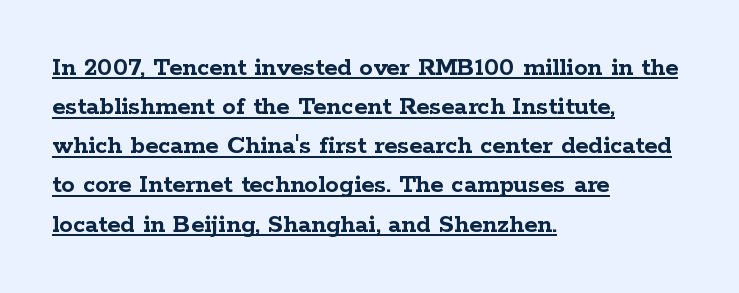
{"italic": "no", "bold": "yes", "underline": "yes", "align": "left", "line_spacing": "normal", "line_spacing_ratio": 1.45, "letter_spacing": "normal", "letter_spacing_em": 0.0, "glyph_px": 27}
